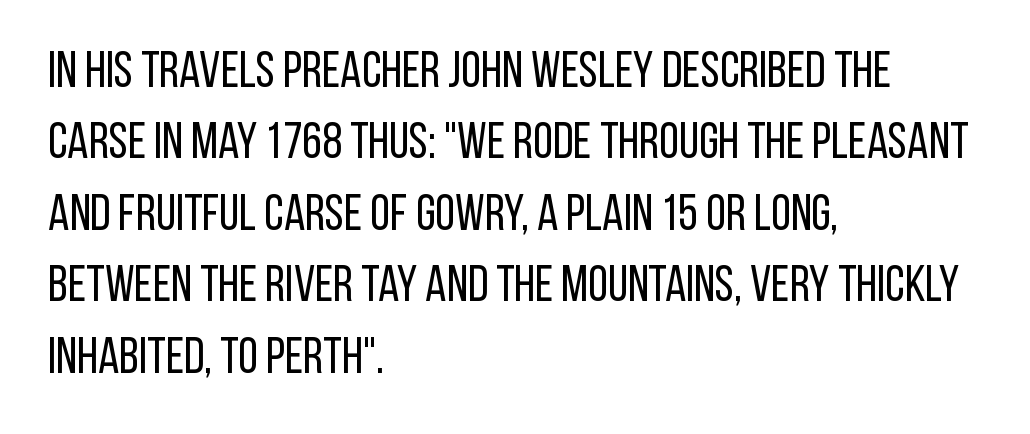
{"serif": "no", "italic": "no", "bold": "no", "weight": "regular", "width": "condensed", "stroke_contrast": "low", "x_height": "large", "monospaced": "no", "underline": "no", "align": "left", "line_spacing": "normal", "line_spacing_ratio": 1.4, "letter_spacing": "normal", "letter_spacing_em": 0.0, "glyph_px": 51}
